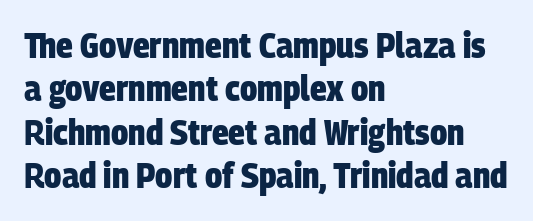
The image shows 35 px heavy, condensed sans-serif type; set left-aligned, line spacing 1.24x, normal letter spacing, not underlined; low stroke contrast and a large x-height.
